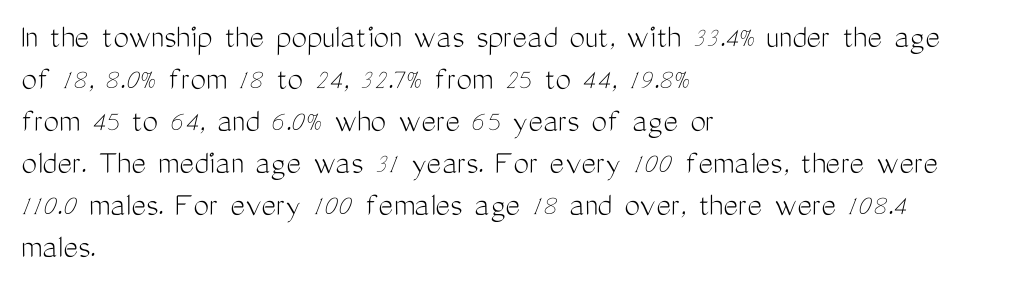
{"serif": "no", "italic": "no", "bold": "no", "weight": "light", "width": "condensed", "stroke_contrast": "medium", "x_height": "medium", "monospaced": "no", "underline": "no", "align": "left", "line_spacing_ratio": 1.2, "letter_spacing": "normal", "letter_spacing_em": 0.0, "glyph_px": 35}
